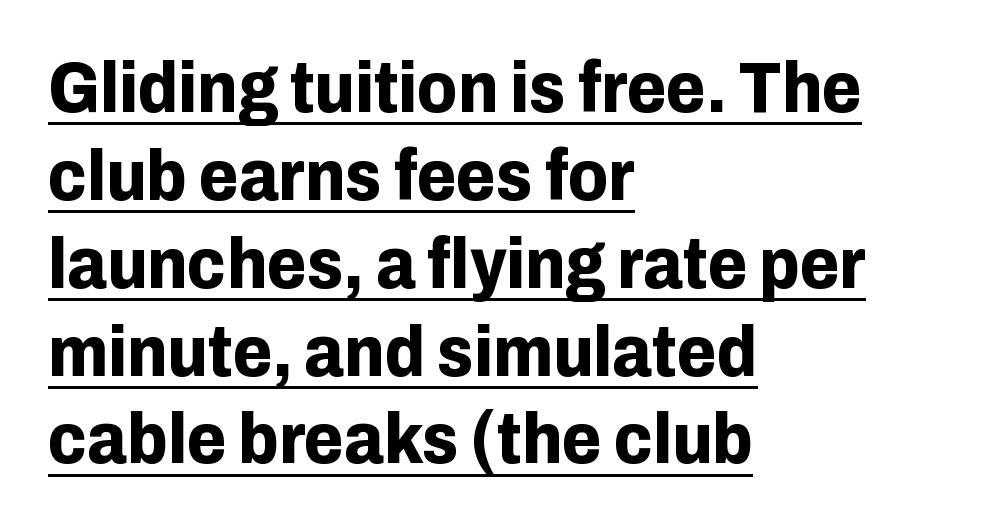
Q: Is the text bold? A: Yes.
Q: Is the text italic (slanted)? A: No, it is upright.
Q: Is the typeface a serif or a sans-serif typeface? A: Sans-serif.
Q: Is the text underlined? A: Yes.
Q: How is the paragraph aligned? A: Left-aligned.
Q: Is the spacing between letters normal or unusually wide? A: Normal.
Q: Width (condensed, normal, or wide)? A: Normal.
Q: Stroke contrast? A: Low.
Q: x-height? A: Medium.
Q: Monospaced? A: No.
